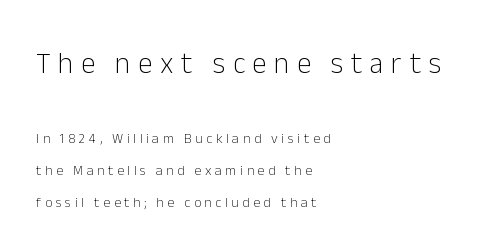
The image shows 29 px light sans-serif type, upright; set left-aligned, loose line spacing (2.27x), unusually wide letter spacing (+0.26 em), not underlined; the first (top) block is 2.07x larger; low stroke contrast and a medium x-height.
